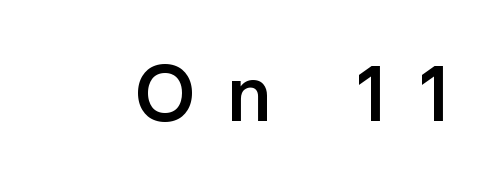
{"serif": "no", "italic": "no", "bold": "semi", "weight": "semibold", "width": "normal", "stroke_contrast": "low", "x_height": "medium", "monospaced": "no", "underline": "no", "letter_spacing": "wide", "letter_spacing_em": 0.45, "glyph_px": 76}
